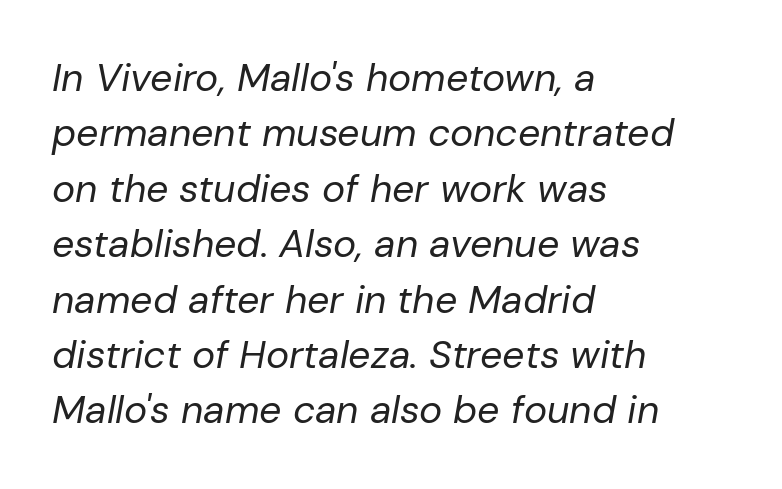
{"italic": "yes", "lean": "right", "slant_degrees": 10, "bold": "no", "weight": "regular", "width": "normal", "stroke_contrast": "low", "x_height": "medium", "monospaced": "no", "underline": "no", "align": "left", "line_spacing": "normal", "line_spacing_ratio": 1.42, "letter_spacing": "normal", "letter_spacing_em": 0.0, "glyph_px": 39}
